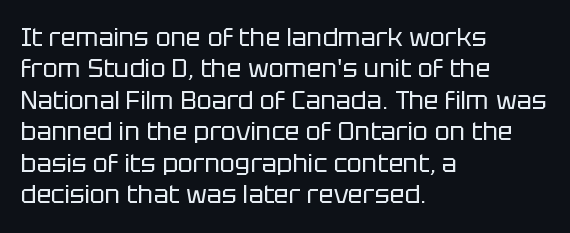
No letter is thick-stroked: the sample isn't bold. This is roman type, the default non-slanted kind. One glance says typical: line gaps are just what's usual. Plain, unruled lines of type. This sample is left-justified, so line endings fall wherever the words run out.
